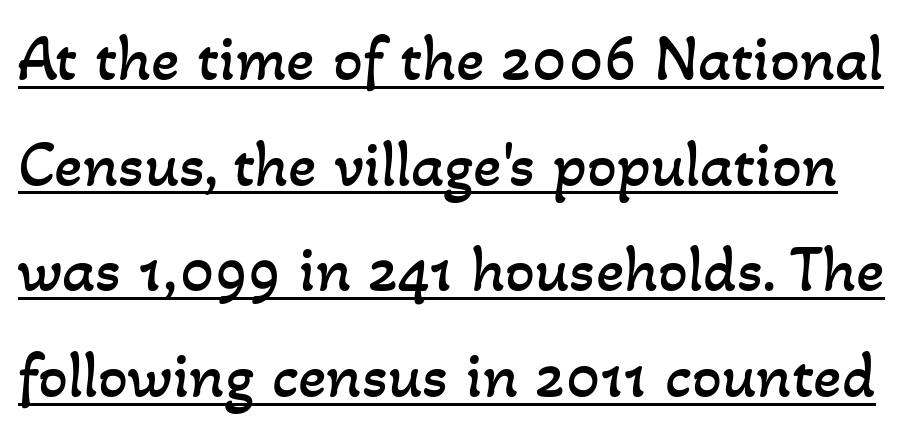
A typesetter would call this zero additional tracking. The font is comparable to plain body text, perhaps lighter. Caption: lettering with a line underneath. Leading: standard. These lines are rendered in a variable-pitch font.
